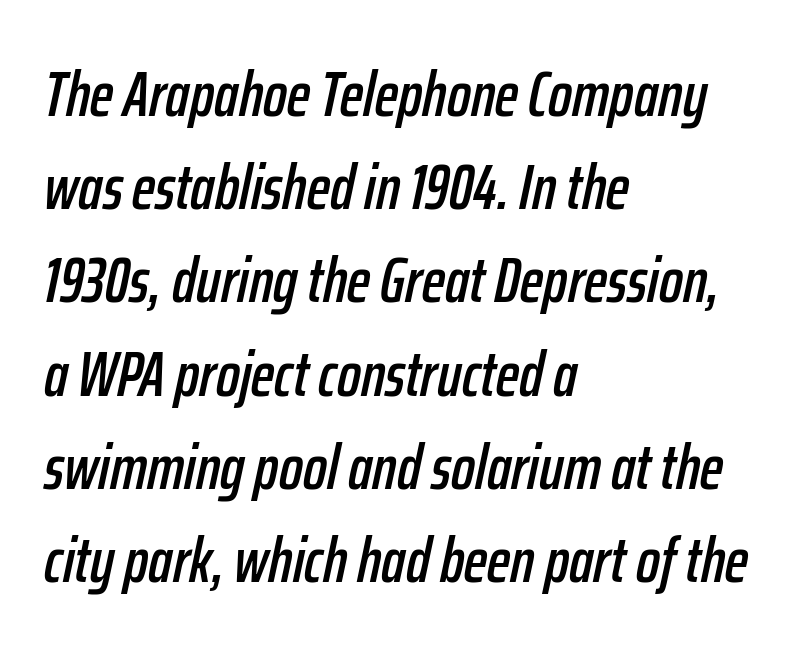
{"italic": "yes", "lean": "right", "slant_degrees": 12, "width": "condensed", "stroke_contrast": "low", "x_height": "medium", "monospaced": "no", "underline": "no", "align": "left", "line_spacing": "normal", "line_spacing_ratio": 1.48, "letter_spacing": "normal", "letter_spacing_em": 0.0, "glyph_px": 63}
